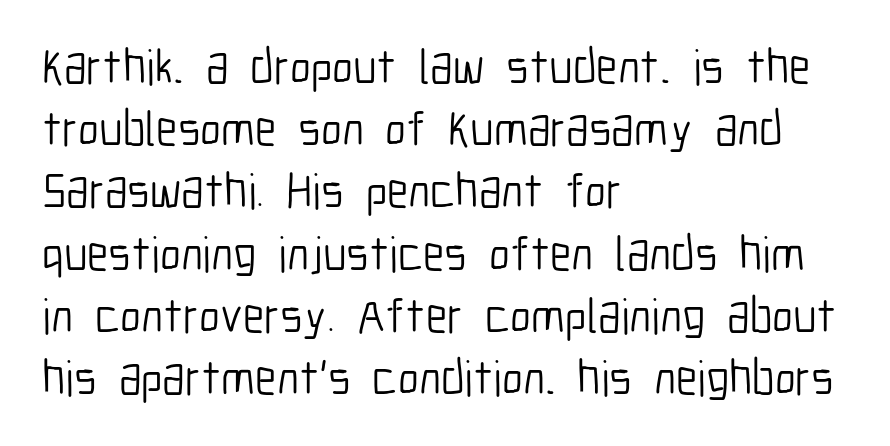
Q: Is the text bold? A: No.
Q: Is the text italic (slanted)? A: No, it is upright.
Q: Is the typeface a serif or a sans-serif typeface? A: Sans-serif.
Q: Is the text underlined? A: No.
Q: How is the paragraph aligned? A: Left-aligned.
Q: Is the spacing between letters normal or unusually wide? A: Normal.
Q: Is the spacing between lines tight, normal or loose? A: Normal.
Q: Width (condensed, normal, or wide)? A: Condensed.
Q: Stroke contrast? A: Low.
Q: x-height? A: Medium.
Q: Monospaced? A: No.
